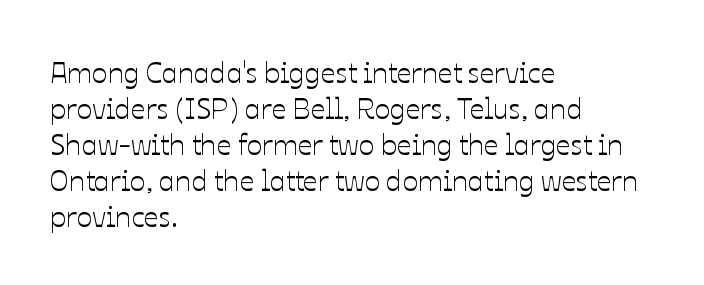
{"italic": "no", "width": "normal", "stroke_contrast": "low", "x_height": "medium", "monospaced": "no", "underline": "no", "align": "left", "line_spacing_ratio": 1.24, "letter_spacing": "normal", "letter_spacing_em": 0.0, "glyph_px": 29}
